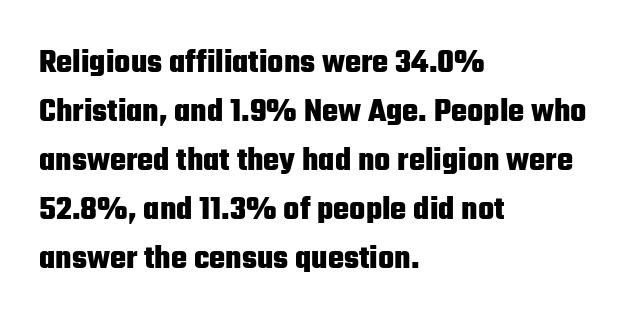
The image shows 34 px heavy, condensed sans-serif type, upright; set left-aligned, normal line spacing (1.44x), normal letter spacing, not underlined; low stroke contrast and a medium x-height.
